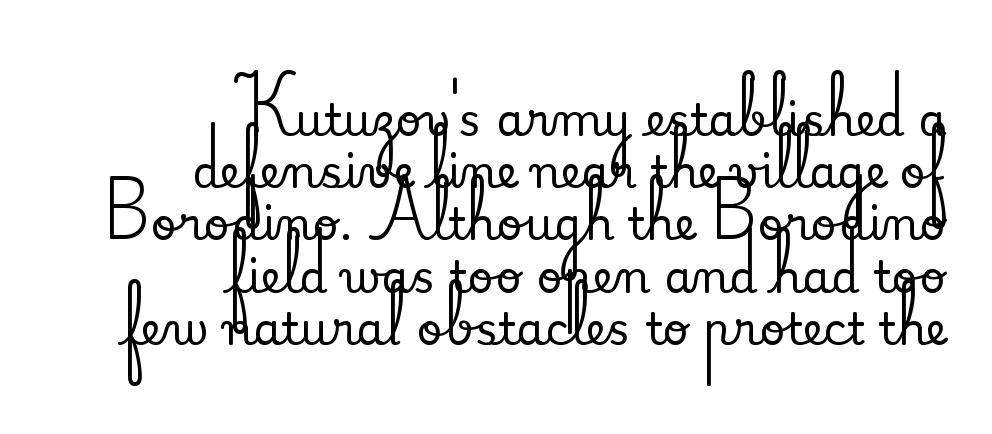
The axis of the letterforms is exactly vertical. Glance below the letters and you will spot only blank space. In CSS terms this would be text-align: right. Between one letter and the next there's only the usual sliver of space. The font family rendered here belongs to the serif group.
